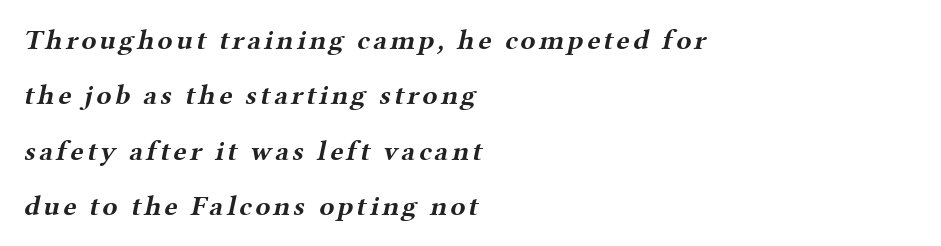
{"serif": "yes", "bold": "yes", "weight": "bold", "width": "wide", "stroke_contrast": "medium", "x_height": "medium", "monospaced": "no", "underline": "no", "align": "left", "line_spacing": "loose", "line_spacing_ratio": 1.98, "glyph_px": 28}
